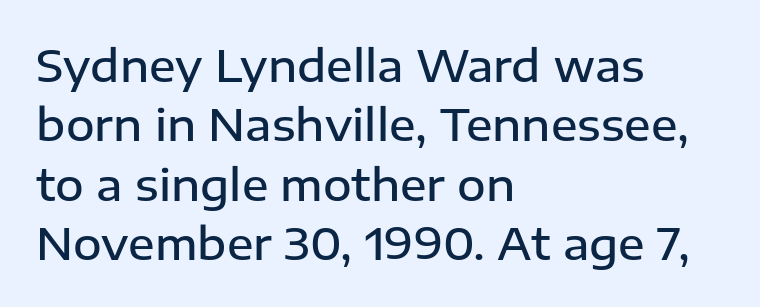
Q: Is the text bold? A: Semi-bold.
Q: Is the text italic (slanted)? A: No, it is upright.
Q: Is the typeface a serif or a sans-serif typeface? A: Sans-serif.
Q: Is the text underlined? A: No.
Q: How is the paragraph aligned? A: Left-aligned.
Q: Is the spacing between letters normal or unusually wide? A: Normal.
Q: Is the spacing between lines tight, normal or loose? A: Normal.
Q: Width (condensed, normal, or wide)? A: Normal.
Q: Stroke contrast? A: Low.
Q: x-height? A: Medium.
Q: Monospaced? A: No.
